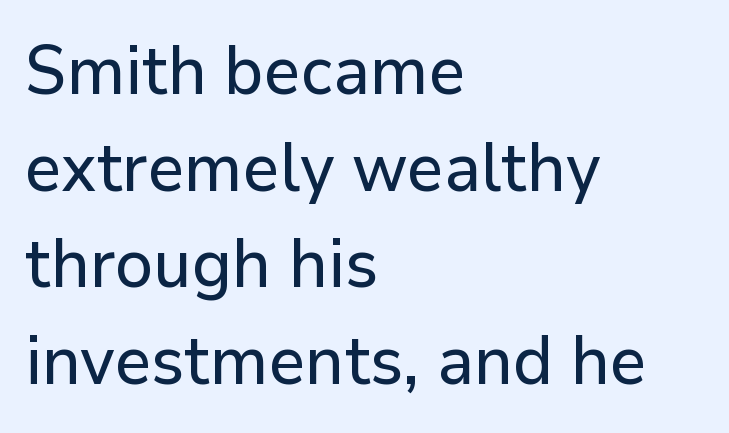
Q: Is the text italic (slanted)? A: No, it is upright.
Q: Is the typeface a serif or a sans-serif typeface? A: Sans-serif.
Q: Is the text underlined? A: No.
Q: How is the paragraph aligned? A: Left-aligned.
Q: Is the spacing between letters normal or unusually wide? A: Normal.
Q: Is the spacing between lines tight, normal or loose? A: Normal.
Q: Width (condensed, normal, or wide)? A: Normal.
Q: Stroke contrast? A: Low.
Q: x-height? A: Medium.
Q: Monospaced? A: No.
